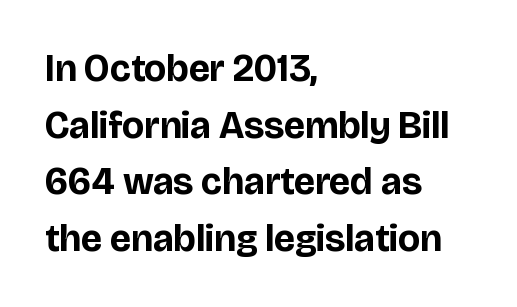
Q: Is the text bold? A: Yes.
Q: Is the text italic (slanted)? A: No, it is upright.
Q: Is the typeface a serif or a sans-serif typeface? A: Sans-serif.
Q: Is the text underlined? A: No.
Q: How is the paragraph aligned? A: Left-aligned.
Q: Is the spacing between letters normal or unusually wide? A: Normal.
Q: Is the spacing between lines tight, normal or loose? A: Normal.
Q: Width (condensed, normal, or wide)? A: Normal.
Q: Stroke contrast? A: Low.
Q: x-height? A: Large.
Q: Monospaced? A: No.
